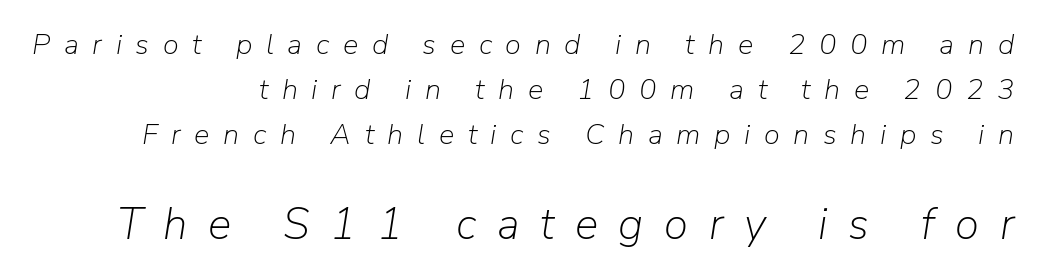
The image shows 44 px light type, italic (leaning right); set right-aligned, normal line spacing (1.55x), unusually wide letter spacing (+0.47 em), not underlined; the second (bottom) block is 1.52x larger; low stroke contrast and a medium x-height.
